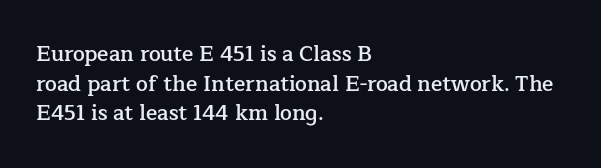
The image shows 21 px text type, upright; set left-aligned, normal line spacing (1.41x), normal letter spacing, not underlined.
